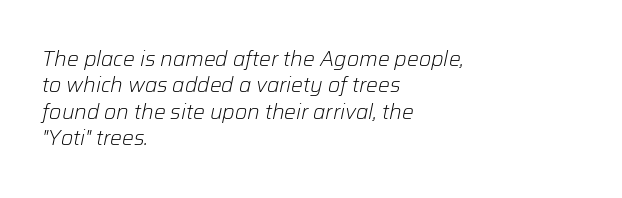
If you drew a ruler down the left edge, every line would touch it. Underlining? Definitely not there. The space between consecutive lines is moderate. The font's italic variant was chosen for this text.
